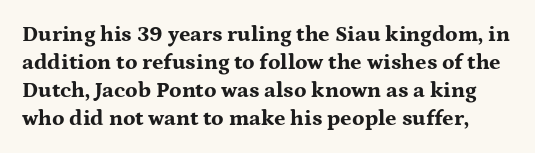
Q: Is the text bold? A: Yes.
Q: Is the text italic (slanted)? A: No, it is upright.
Q: Is the text underlined? A: No.
Q: Is the spacing between letters normal or unusually wide? A: Normal.
Q: Is the spacing between lines tight, normal or loose? A: Normal.
